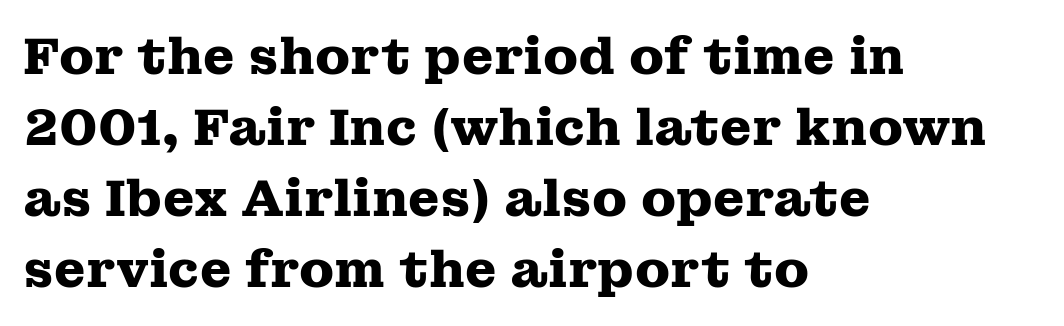
{"serif": "yes", "italic": "no", "bold": "yes", "weight": "heavy", "width": "wide", "stroke_contrast": "medium", "x_height": "medium", "monospaced": "no", "underline": "no", "align": "left", "line_spacing": "normal", "line_spacing_ratio": 1.39, "letter_spacing": "normal", "letter_spacing_em": 0.0, "glyph_px": 51}
